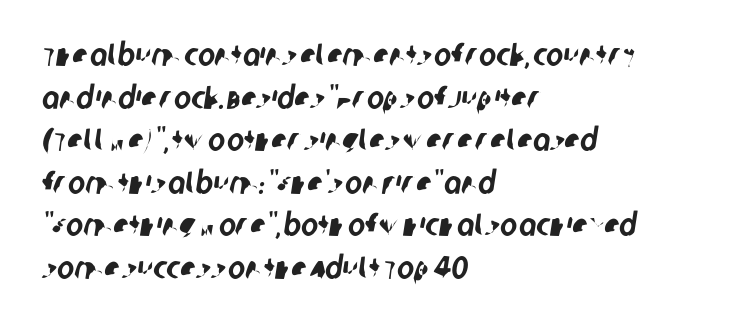
How are the letters spaced? Ordinarily, with no added tracking. The rows are spaced the way most documents space them. Which margin do the lines hug? The left one — the right edge is uneven. The letters carry no serifs — their stems end cleanly without finishing strokes. You could not count columns in this text — the font is proportionally spaced.
